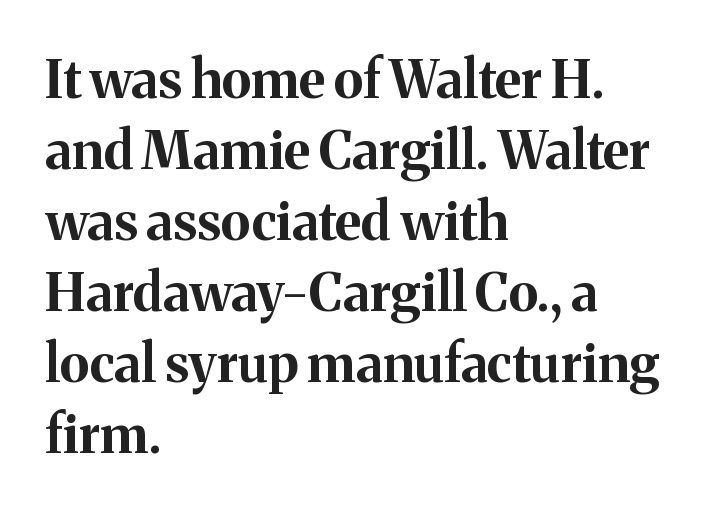
{"serif": "yes", "italic": "no", "bold": "yes", "weight": "bold", "width": "normal", "stroke_contrast": "medium", "x_height": "medium", "monospaced": "no", "underline": "no", "align": "left", "line_spacing": "normal", "line_spacing_ratio": 1.34, "letter_spacing": "normal", "letter_spacing_em": 0.0, "glyph_px": 53}
